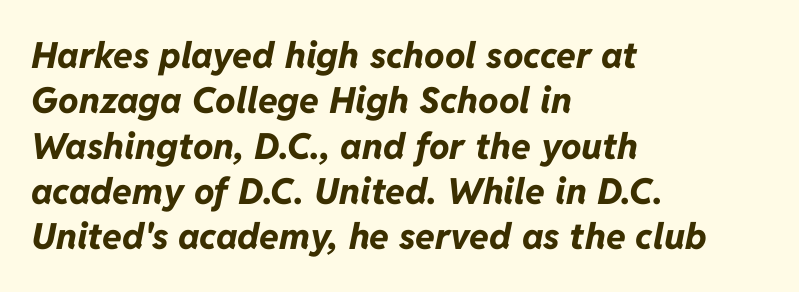
The image shows 36 px bold type, italic (leaning right); set left-aligned, normal line spacing (1.26x), normal letter spacing, not underlined; low stroke contrast and a medium x-height.
